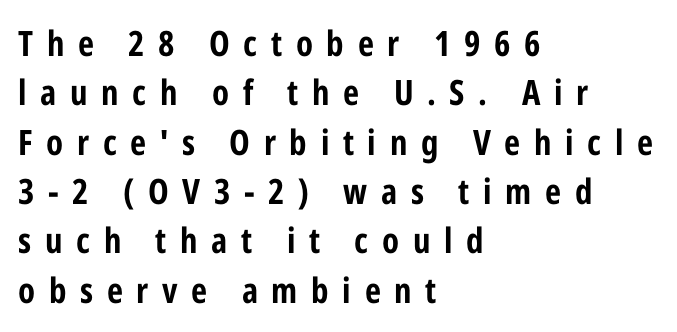
Q: Is the text bold? A: Yes.
Q: Is the text italic (slanted)? A: No, it is upright.
Q: Is the typeface a serif or a sans-serif typeface? A: Sans-serif.
Q: Is the text underlined? A: No.
Q: How is the paragraph aligned? A: Left-aligned.
Q: Is the spacing between letters normal or unusually wide? A: Unusually wide.
Q: Is the spacing between lines tight, normal or loose? A: Normal.
Q: Width (condensed, normal, or wide)? A: Condensed.
Q: Stroke contrast? A: Low.
Q: x-height? A: Medium.
Q: Monospaced? A: No.
